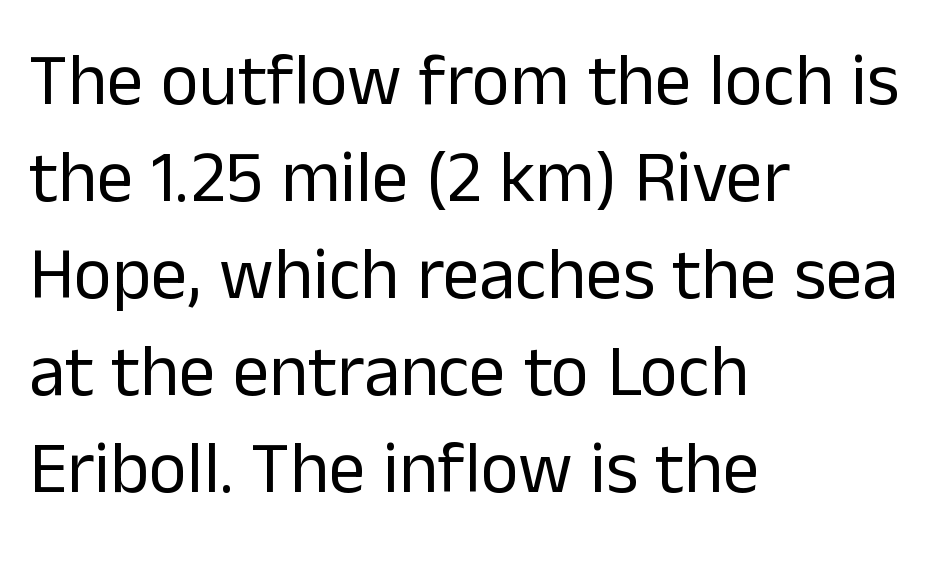
The image shows 73 px regular-weight sans-serif type, upright; set left-aligned, normal line spacing (1.33x), normal letter spacing, not underlined; low stroke contrast and a medium x-height.
